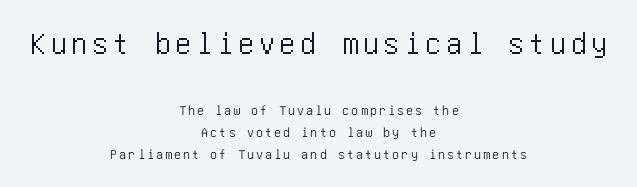
Horizontal alignment here is central, giving a formal, balanced look. The font family rendered here belongs to the sans-serif group. Characters remain perfectly vertical along every line. The foot of each line stays bare and open. The more generous point size was reserved for the upper chunk. Summary of vertical rhythm: regular, with standard interline spacing.
